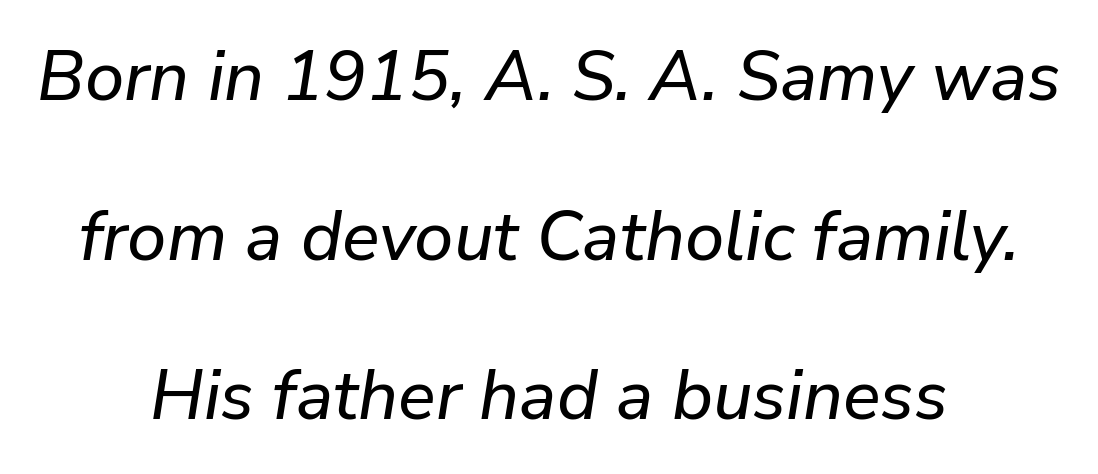
Q: Is the text italic (slanted)? A: Yes, it leans right by about 9 degrees.
Q: Is the text underlined? A: No.
Q: How is the paragraph aligned? A: Centered.
Q: Is the spacing between letters normal or unusually wide? A: Normal.
Q: Is the spacing between lines tight, normal or loose? A: Loose.
Q: Width (condensed, normal, or wide)? A: Normal.
Q: Stroke contrast? A: Low.
Q: x-height? A: Medium.
Q: Monospaced? A: No.
